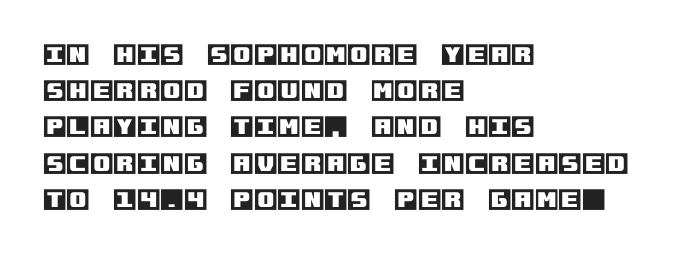
The image shows 24 px text type, upright; set left-aligned, normal line spacing (1.51x), normal letter spacing, not underlined.
